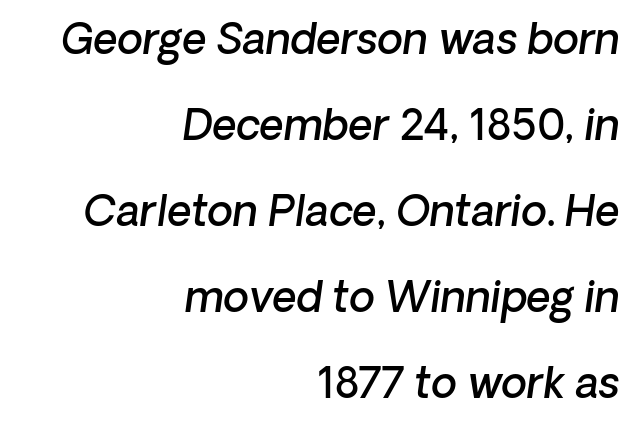
Alignment: flush right. Just letters on the line, the space beneath them empty. The passage shown is typed in a proportional face where columns would drift. What weight is shown? A semibold, between regular and bold. Is there much room between lines? Yes — plenty of vertical air separates them. This is oblique type, the kind used for emphasis or titles.
